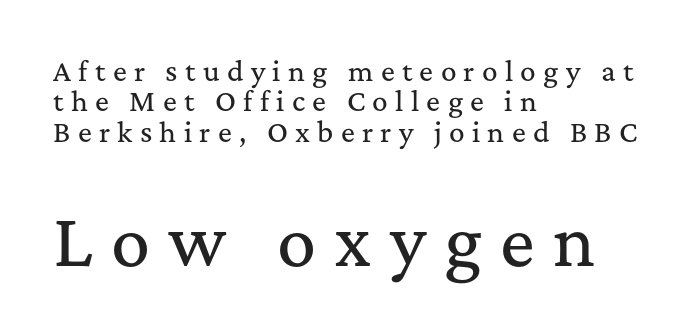
{"serif": "yes", "italic": "no", "width": "normal", "stroke_contrast": "medium", "x_height": "medium", "monospaced": "no", "underline": "no", "align": "left", "line_spacing_ratio": 1.17, "letter_spacing": "wide", "letter_spacing_em": 0.28, "larger_block": "second", "size_ratio": 2.5, "glyph_px": 65}
